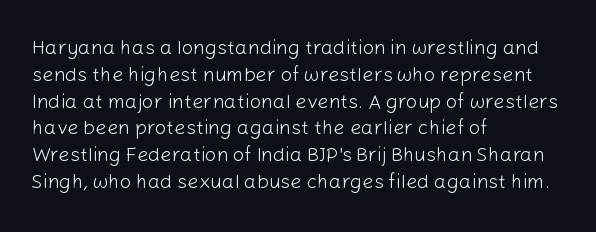
Q: Is the text bold? A: No.
Q: Is the text italic (slanted)? A: No, it is upright.
Q: Is the text underlined? A: No.
Q: How is the paragraph aligned? A: Left-aligned.
Q: Is the spacing between letters normal or unusually wide? A: Normal.
Q: Is the spacing between lines tight, normal or loose? A: Normal.
